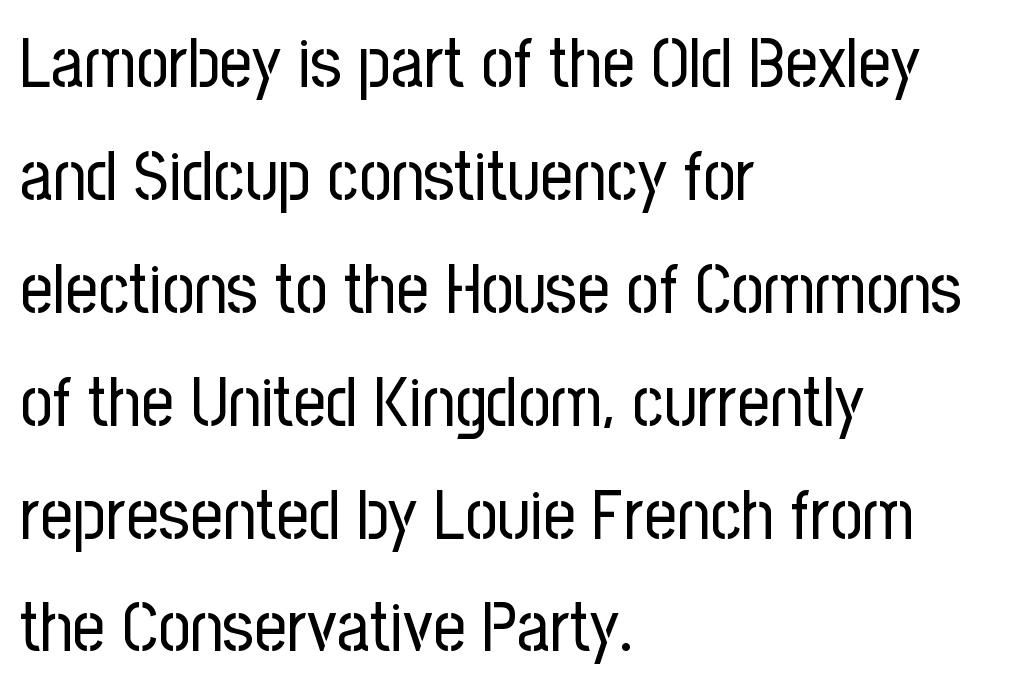
The passage shown has conventional tracking throughout. Nothing sits at the stroke ends, so this counts as sans-serif. Line spacing here is normal. Do the letters lean? They stand straight. Do the characters align in a grid? No, the font is proportional.
